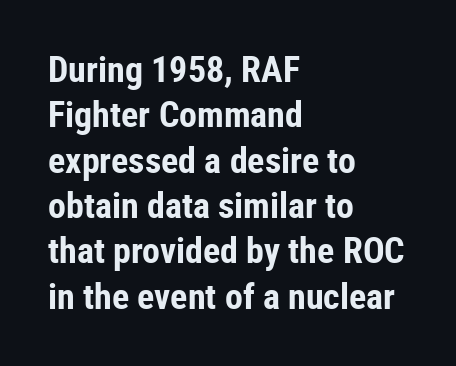
Letter spacing: default. Proportional: the letters do not fall into vertical columns. Notice how the stems are strictly vertical — no italics here. This sample is left-justified, so line endings fall wherever the words run out. Honestly, there is no underline to notice here at all.
